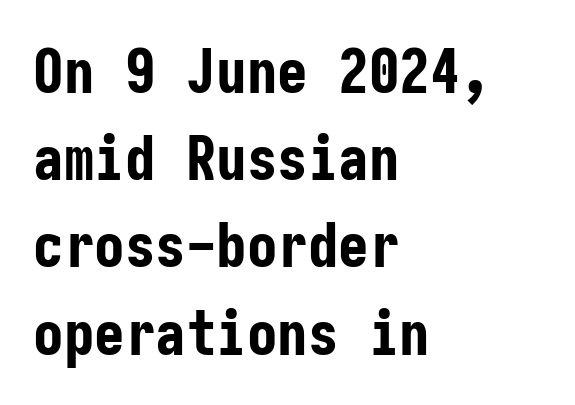
Q: Is the text bold? A: Yes.
Q: Is the text italic (slanted)? A: No, it is upright.
Q: Is the typeface a serif or a sans-serif typeface? A: Sans-serif.
Q: Is the text underlined? A: No.
Q: How is the paragraph aligned? A: Left-aligned.
Q: Is the spacing between letters normal or unusually wide? A: Normal.
Q: Is the spacing between lines tight, normal or loose? A: Normal.
Q: Width (condensed, normal, or wide)? A: Condensed.
Q: Stroke contrast? A: Low.
Q: x-height? A: Medium.
